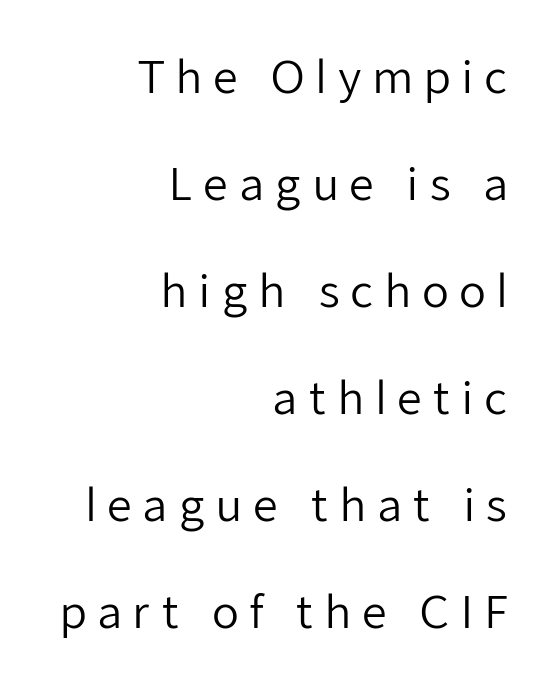
Widely set lines give the paragraph a tall, airy silhouette. Designer's note — italics off, roman on. Reading down the block, your eye finds every line finishing at a fixed right position. This rendering employs a face without finishing strokes, i.e., a sans-serif.
